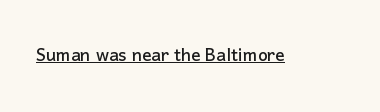
Q: Is the text italic (slanted)? A: No, it is upright.
Q: Is the text underlined? A: Yes.
Q: Is the spacing between letters normal or unusually wide? A: Normal.
